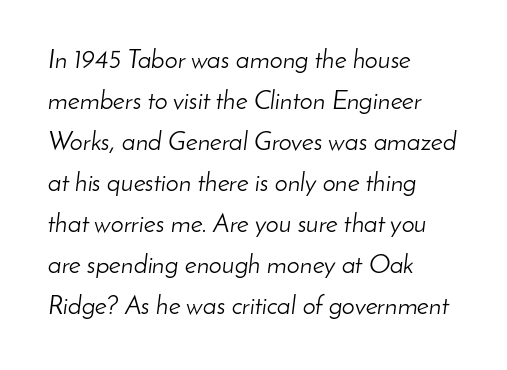
{"italic": "yes", "lean": "right", "slant_degrees": 8, "bold": "no", "underline": "no", "align": "left", "line_spacing": "normal", "line_spacing_ratio": 1.58, "letter_spacing": "normal", "letter_spacing_em": 0.0, "glyph_px": 26}
